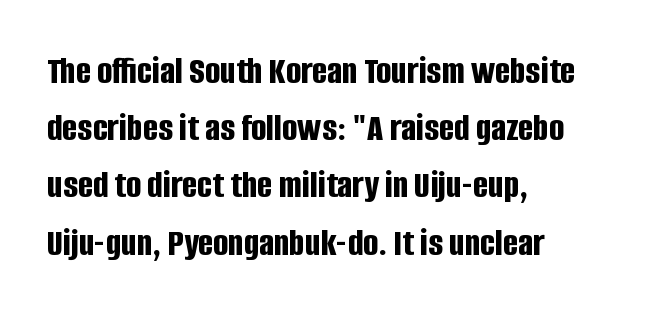
The image shows 40 px bold, condensed sans-serif type, upright; set left-aligned, normal line spacing (1.43x), normal letter spacing, not underlined; low stroke contrast and a large x-height.
